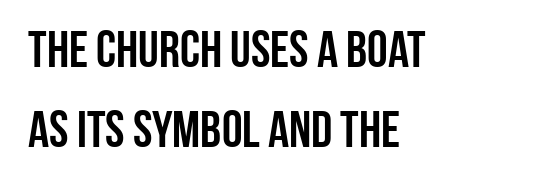
Q: Is the text italic (slanted)? A: No, it is upright.
Q: Is the typeface a serif or a sans-serif typeface? A: Sans-serif.
Q: Is the text underlined? A: No.
Q: How is the paragraph aligned? A: Left-aligned.
Q: Is the spacing between letters normal or unusually wide? A: Normal.
Q: Is the spacing between lines tight, normal or loose? A: Normal.
Q: Width (condensed, normal, or wide)? A: Condensed.
Q: Stroke contrast? A: Low.
Q: x-height? A: Large.
Q: Monospaced? A: No.
